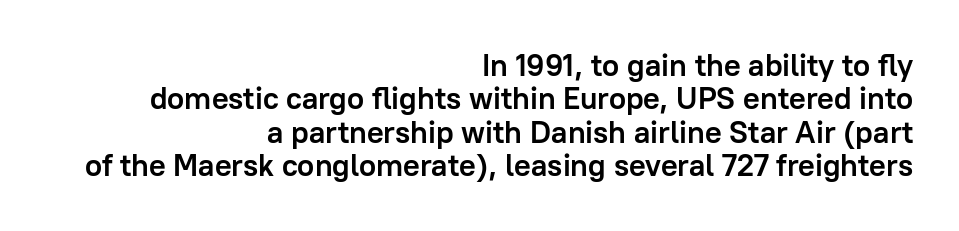
Q: Is the text bold? A: Yes.
Q: Is the text italic (slanted)? A: No, it is upright.
Q: Is the typeface a serif or a sans-serif typeface? A: Sans-serif.
Q: Is the text underlined? A: No.
Q: How is the paragraph aligned? A: Right-aligned.
Q: Is the spacing between letters normal or unusually wide? A: Normal.
Q: Is the spacing between lines tight, normal or loose? A: Tight.
Q: Width (condensed, normal, or wide)? A: Normal.
Q: Stroke contrast? A: Low.
Q: x-height? A: Medium.
Q: Monospaced? A: No.
